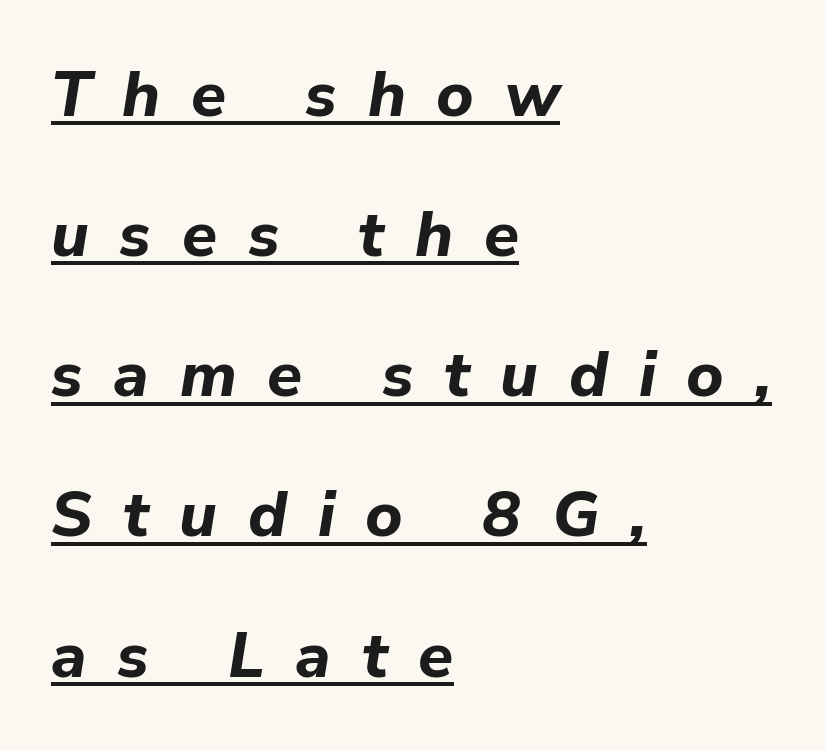
The image shows 64 px bold type, italic (leaning right); set left-aligned, loose line spacing (2.19x), unusually wide letter spacing (+0.48 em), underlined; low stroke contrast and a medium x-height.
